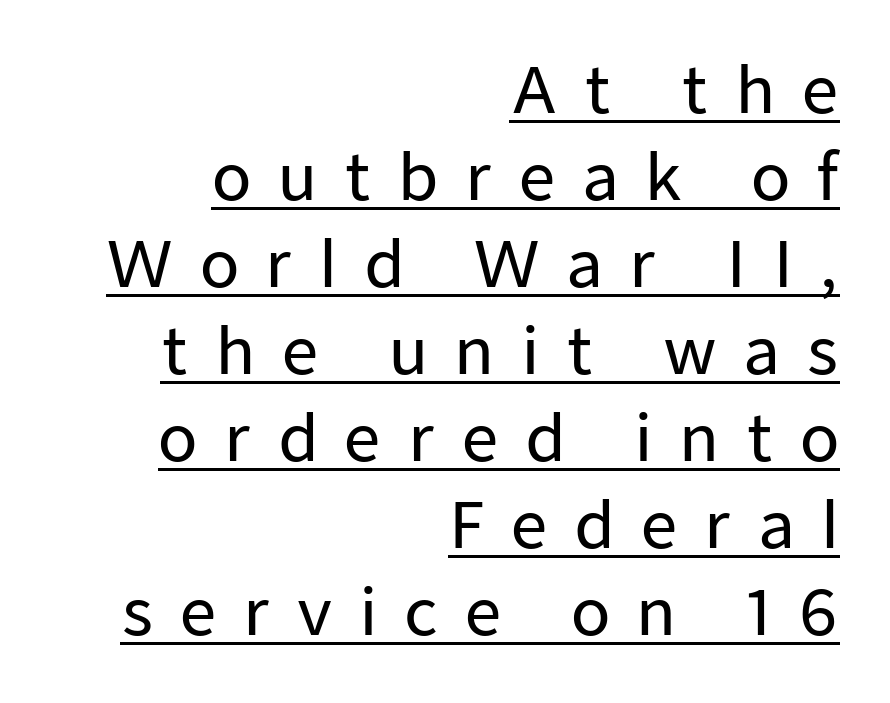
Q: Is the text italic (slanted)? A: No, it is upright.
Q: Is the typeface a serif or a sans-serif typeface? A: Sans-serif.
Q: Is the text underlined? A: Yes.
Q: How is the paragraph aligned? A: Right-aligned.
Q: Is the spacing between letters normal or unusually wide? A: Unusually wide.
Q: Is the spacing between lines tight, normal or loose? A: Normal.
Q: Width (condensed, normal, or wide)? A: Normal.
Q: Stroke contrast? A: Low.
Q: x-height? A: Medium.
Q: Monospaced? A: No.
